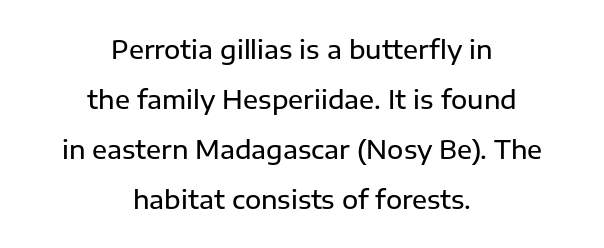
The image shows 25 px text type, upright; set centered, loose line spacing (2.0x), normal letter spacing, not underlined.
